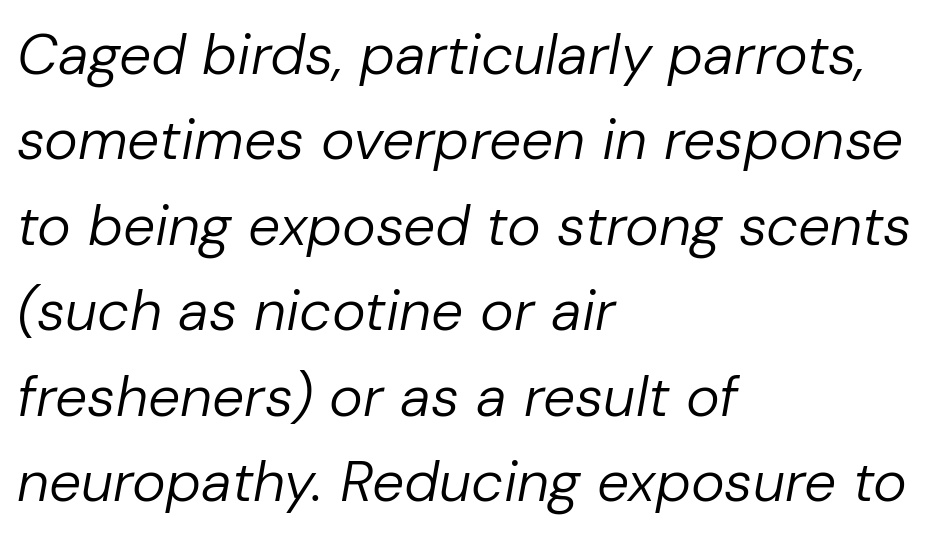
Q: Is the text bold? A: No.
Q: Is the text italic (slanted)? A: Yes, it leans right by about 10 degrees.
Q: Is the text underlined? A: No.
Q: How is the paragraph aligned? A: Left-aligned.
Q: Is the spacing between letters normal or unusually wide? A: Normal.
Q: Is the spacing between lines tight, normal or loose? A: Normal.
Q: Width (condensed, normal, or wide)? A: Normal.
Q: Stroke contrast? A: Low.
Q: x-height? A: Medium.
Q: Monospaced? A: No.
